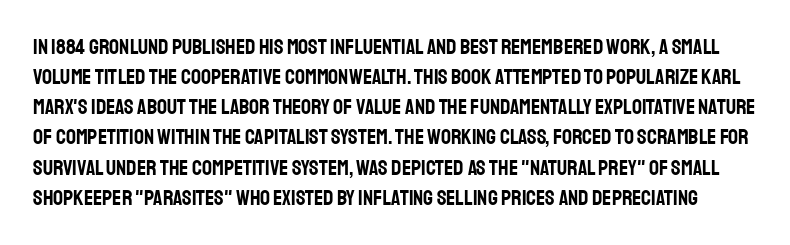
The image shows 22 px text type, upright; set normal line spacing (1.37x), normal letter spacing, not underlined.
